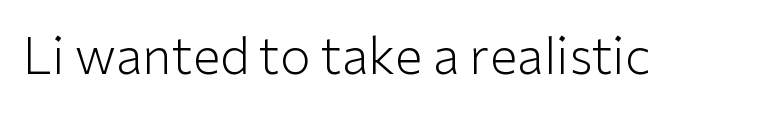
Stroke mass is kept to a normal reading level or below. Has an underline been added? It has not. This sample uses plain, unmodified letter spacing. Vertical strokes here are truly vertical.
